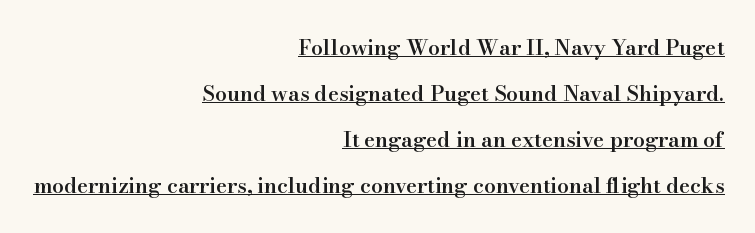
Letter spacing: default. The lettering stays uniformly vertical, giving the passage a roman look. Moderately thickened strokes mark this as semibold type. Typeset ragged left — the right edge is the straight one.
